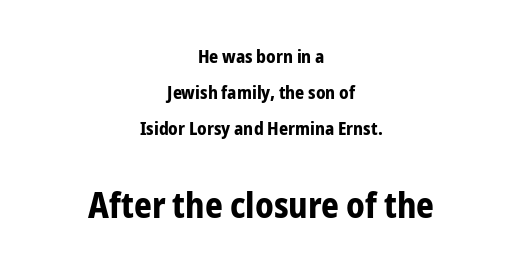
Which of the two is more prominent by size? The second, at the bottom. Every letter is thick-stroked: bold, no question. Is there much room between lines? Yes — plenty of vertical air separates them. If you folded the block vertically in half, each line would mirror itself in length. Notice how the stems are strictly vertical — no italics here. Nothing sits at the stroke ends, so this counts as sans-serif.
